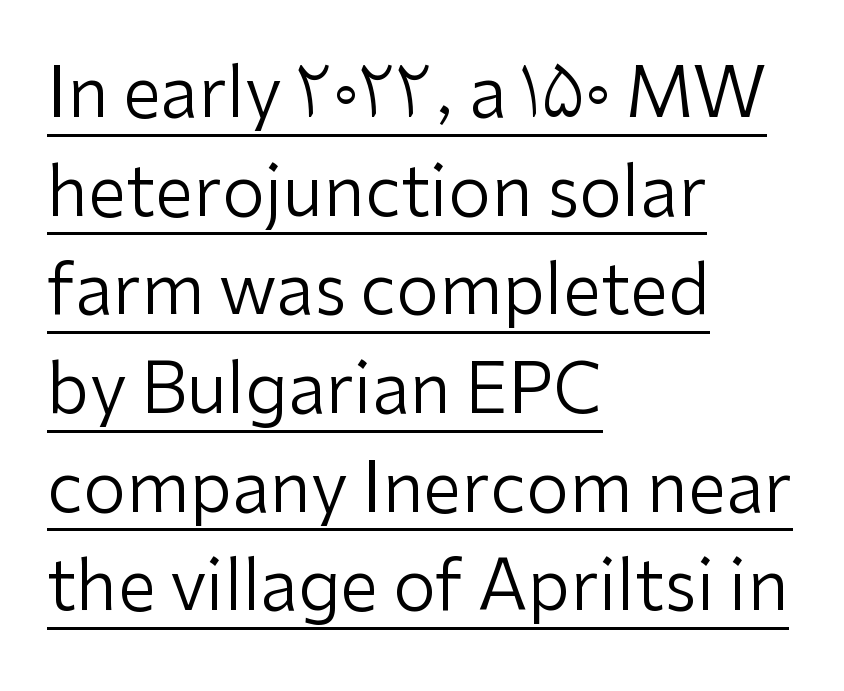
Q: Is the text bold? A: No.
Q: Is the text italic (slanted)? A: No, it is upright.
Q: Is the typeface a serif or a sans-serif typeface? A: Sans-serif.
Q: Is the text underlined? A: Yes.
Q: How is the paragraph aligned? A: Left-aligned.
Q: Is the spacing between letters normal or unusually wide? A: Normal.
Q: Is the spacing between lines tight, normal or loose? A: Normal.
Q: Width (condensed, normal, or wide)? A: Normal.
Q: Stroke contrast? A: Low.
Q: x-height? A: Medium.
Q: Monospaced? A: No.
